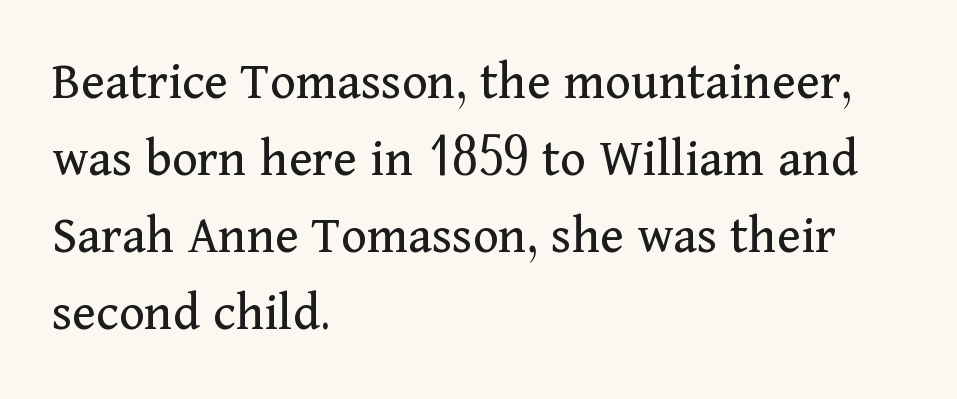
The image shows 55 px regular-weight serif type, upright; set left-aligned, normal line spacing (1.4x), normal letter spacing, not underlined; medium stroke contrast and a medium x-height.
